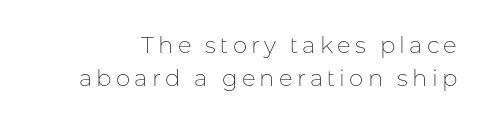
{"italic": "no", "bold": "no", "underline": "no", "line_spacing": "normal", "line_spacing_ratio": 1.42, "glyph_px": 23}
